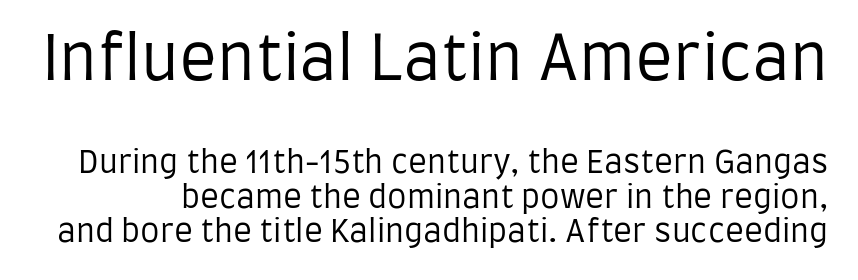
Q: Is the text bold? A: No.
Q: Is the text italic (slanted)? A: No, it is upright.
Q: Is the typeface a serif or a sans-serif typeface? A: Sans-serif.
Q: Is the text underlined? A: No.
Q: Is the spacing between letters normal or unusually wide? A: Normal.
Q: Is the spacing between lines tight, normal or loose? A: Tight.
Q: Which block of text is set in a larger size, the first (top) or the second (bottom)? A: The first (top) one.
Q: Width (condensed, normal, or wide)? A: Condensed.
Q: Stroke contrast? A: Low.
Q: x-height? A: Large.
Q: Monospaced? A: No.
